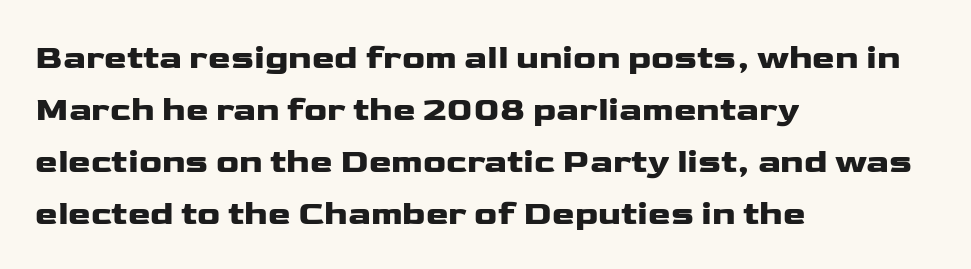
You could not count columns in this text — the font is proportionally spaced. Posture: vertical. Unlike a traditional serif, this face leaves its strokes unadorned. Each row of text sits above clean, open space. A classic flush-left, rag-right setting is used for this passage.
